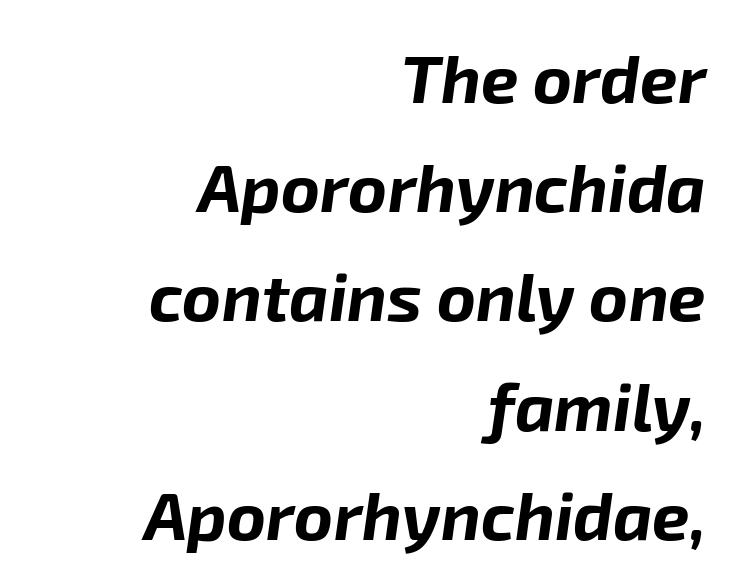
Q: Is the text bold? A: Yes.
Q: Is the text italic (slanted)? A: Yes, it leans right by about 8 degrees.
Q: Is the text underlined? A: No.
Q: How is the paragraph aligned? A: Right-aligned.
Q: Is the spacing between letters normal or unusually wide? A: Normal.
Q: Is the spacing between lines tight, normal or loose? A: Normal.
Q: Width (condensed, normal, or wide)? A: Normal.
Q: Stroke contrast? A: Low.
Q: x-height? A: Medium.
Q: Monospaced? A: No.
